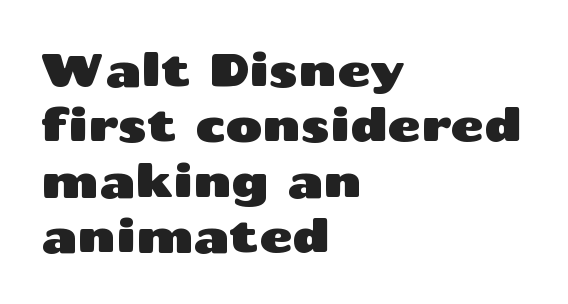
The image shows 45 px wide sans-serif type, upright; set left-aligned, line spacing 1.23x, normal letter spacing, not underlined; medium stroke contrast and a medium x-height.
